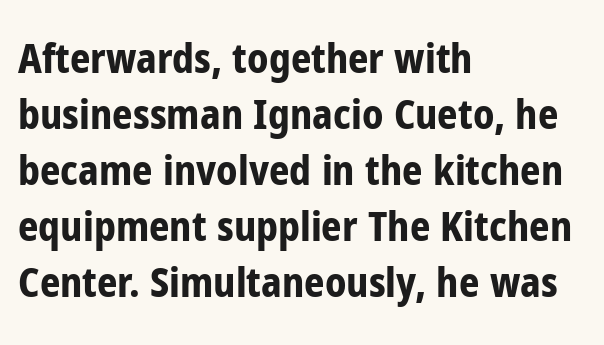
Q: Is the text bold? A: Yes.
Q: Is the text italic (slanted)? A: No, it is upright.
Q: Is the typeface a serif or a sans-serif typeface? A: Sans-serif.
Q: Is the text underlined? A: No.
Q: How is the paragraph aligned? A: Left-aligned.
Q: Is the spacing between letters normal or unusually wide? A: Normal.
Q: Is the spacing between lines tight, normal or loose? A: Normal.
Q: Width (condensed, normal, or wide)? A: Condensed.
Q: Stroke contrast? A: Low.
Q: x-height? A: Medium.
Q: Monospaced? A: No.
